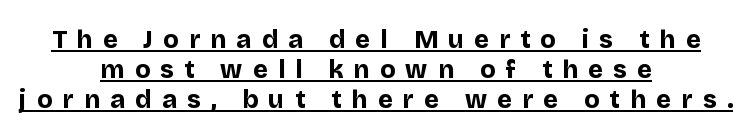
The image shows 25 px bold type, upright; set centered, line spacing 1.2x, unusually wide letter spacing (+0.41 em), underlined.
